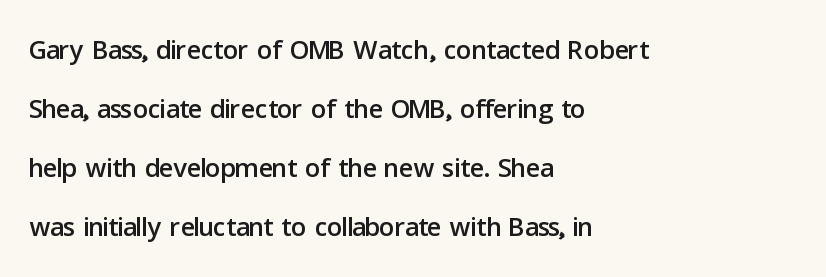
The image shows 38 px sans-serif type, upright; set left-aligned, normal line spacing (1.55x), normal letter spacing, not underlined; low stroke contrast and a medium x-height.
